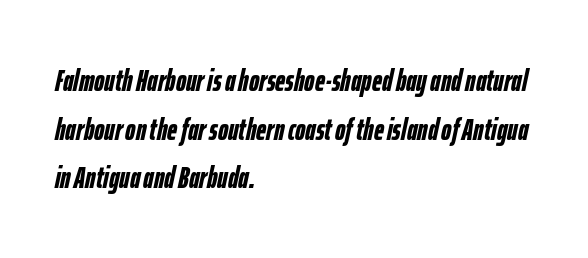
Is the type slanted? Yes — the strokes lean at a clear angle. Check the space under the baseline: it is left empty. Typographic density is high because the face is bold. How are the letters spaced? Ordinarily, with no added tracking. Notice how descenders clear the ascenders below comfortably — that's standard leading. The face used here is proportionally spaced, like ordinary book or web type.
